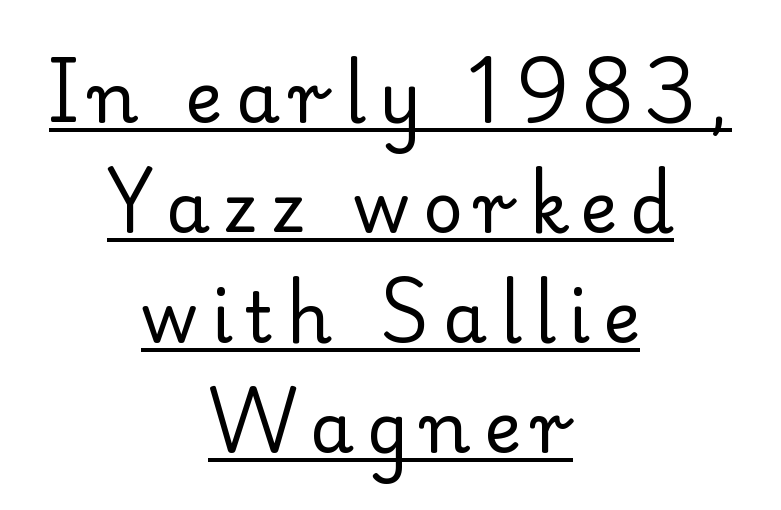
Q: Is the text bold? A: No.
Q: Is the text italic (slanted)? A: No, it is upright.
Q: Is the typeface a serif or a sans-serif typeface? A: Serif.
Q: Is the text underlined? A: Yes.
Q: How is the paragraph aligned? A: Centered.
Q: Is the spacing between lines tight, normal or loose? A: Normal.
Q: Width (condensed, normal, or wide)? A: Normal.
Q: Stroke contrast? A: Low.
Q: x-height? A: Small.
Q: Monospaced? A: No.
